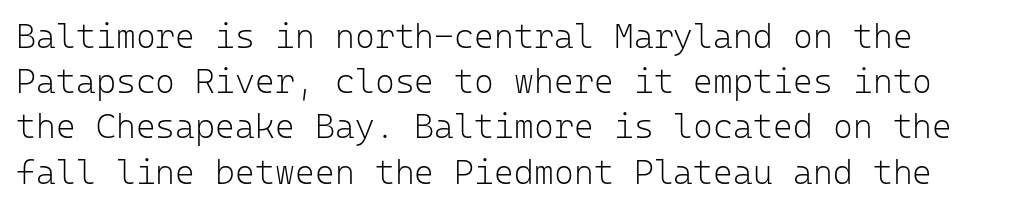
Descender tails drop into unmarked territory. Vertical spacing — default. Here the glyphs are tracked normally, forming tight word shapes. Heft: none added — not bold. Typographically, this falls in the sans-serif category. The face used here is monospaced, like something from a code editor.
